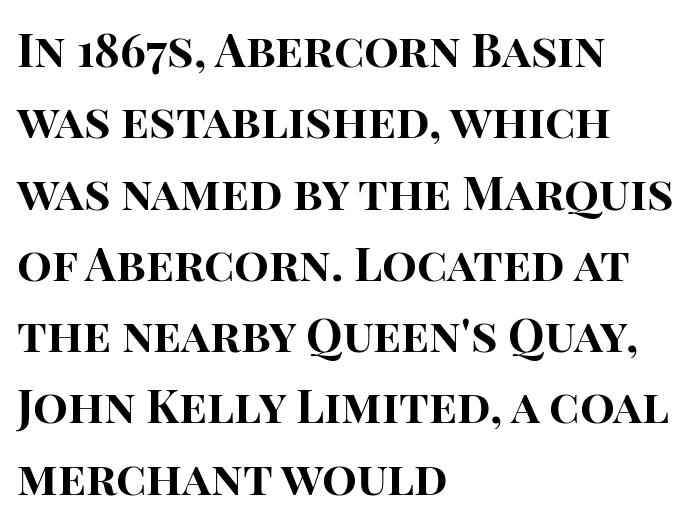
Q: Is the text bold? A: Yes.
Q: Is the text italic (slanted)? A: No, it is upright.
Q: Is the typeface a serif or a sans-serif typeface? A: Sans-serif.
Q: Is the text underlined? A: No.
Q: How is the paragraph aligned? A: Left-aligned.
Q: Is the spacing between letters normal or unusually wide? A: Normal.
Q: Is the spacing between lines tight, normal or loose? A: Normal.
Q: Width (condensed, normal, or wide)? A: Normal.
Q: Stroke contrast? A: High.
Q: x-height? A: Large.
Q: Monospaced? A: No.
